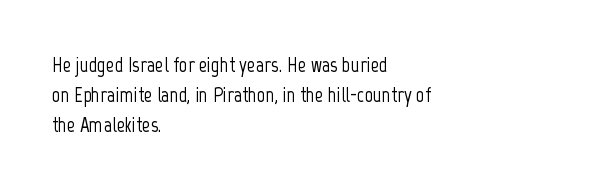
The image shows 21 px text type, upright; set left-aligned, normal line spacing (1.44x), normal letter spacing, not underlined.
